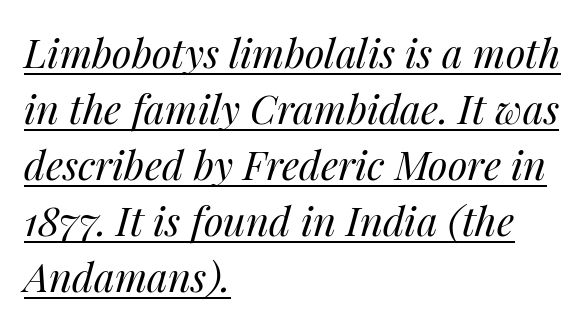
Q: Is the text bold? A: No.
Q: Is the text italic (slanted)? A: Yes, it leans right by about 14 degrees.
Q: Is the text underlined? A: Yes.
Q: How is the paragraph aligned? A: Left-aligned.
Q: Is the spacing between letters normal or unusually wide? A: Normal.
Q: Is the spacing between lines tight, normal or loose? A: Normal.
Q: Width (condensed, normal, or wide)? A: Normal.
Q: Stroke contrast? A: Medium.
Q: x-height? A: Medium.
Q: Monospaced? A: No.
